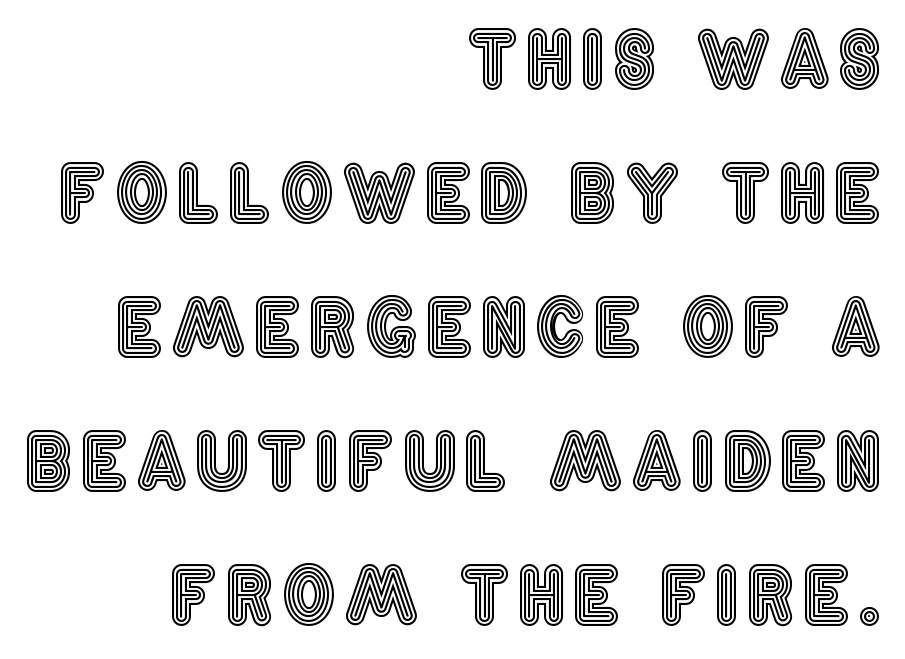
{"italic": "no", "width": "condensed", "x_height": "large", "monospaced": "no", "underline": "no", "align": "right", "line_spacing_ratio": 1.81, "glyph_px": 74}
